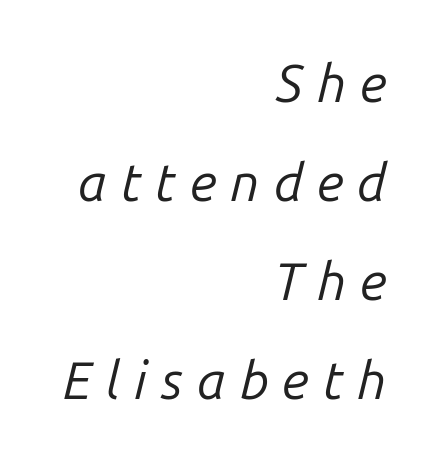
No word sits above an underline. In terms of posture, this sample is oblique. Each letter keeps its own natural width here, so spacing adapts to shape. No heavy texture on the line: the type isn't bold. Someone cranked the tracking dial way up on this one.
